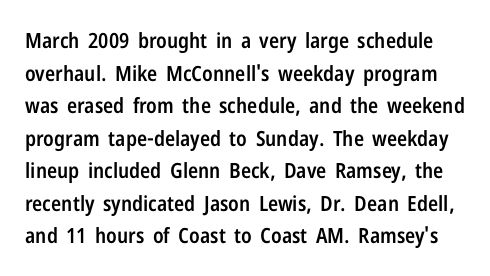
{"italic": "no", "bold": "semi", "underline": "no", "line_spacing": "normal", "line_spacing_ratio": 1.55, "letter_spacing": "normal", "letter_spacing_em": 0.0, "glyph_px": 21}
